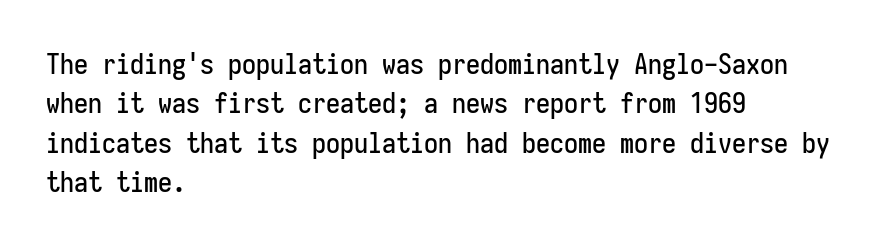
The image shows 28 px condensed sans-serif type, upright, monospaced; set left-aligned, normal line spacing (1.41x), normal letter spacing, not underlined; low stroke contrast and a medium x-height.
